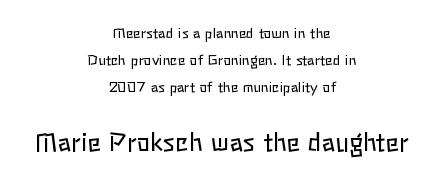
{"italic": "no", "bold": "no", "underline": "no", "align": "center", "line_spacing": "loose", "line_spacing_ratio": 1.92, "letter_spacing": "normal", "letter_spacing_em": 0.0, "larger_block": "second", "size_ratio": 1.79, "glyph_px": 25}
